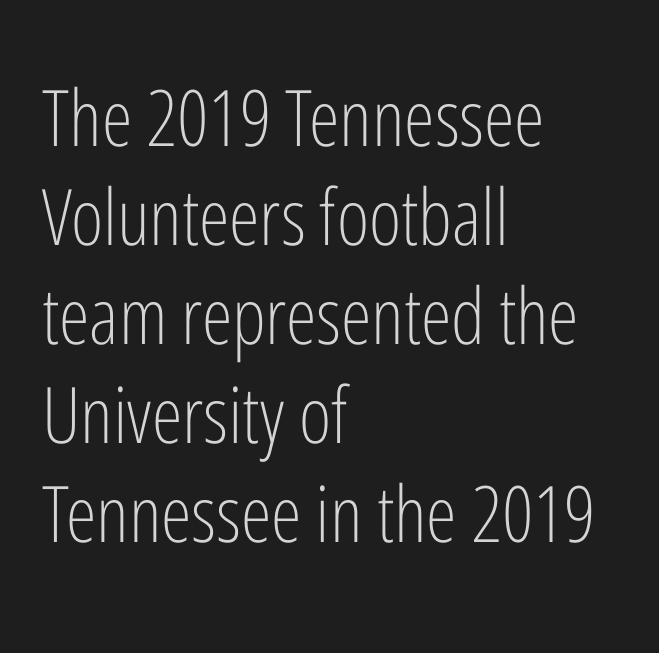
The image shows 78 px light, condensed sans-serif type, upright; set left-aligned, normal line spacing (1.27x), normal letter spacing, not underlined; low stroke contrast and a medium x-height.
